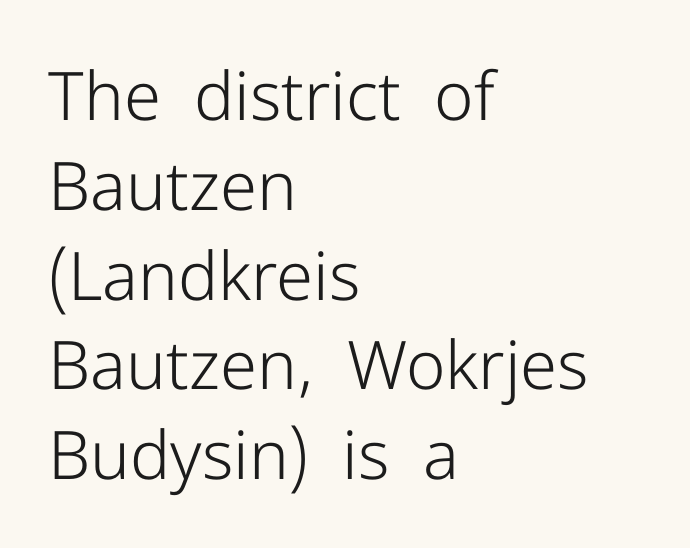
Q: Is the text bold? A: No.
Q: Is the text italic (slanted)? A: No, it is upright.
Q: Is the typeface a serif or a sans-serif typeface? A: Sans-serif.
Q: Is the text underlined? A: No.
Q: How is the paragraph aligned? A: Left-aligned.
Q: Is the spacing between letters normal or unusually wide? A: Normal.
Q: Is the spacing between lines tight, normal or loose? A: Normal.
Q: Width (condensed, normal, or wide)? A: Normal.
Q: Stroke contrast? A: Low.
Q: x-height? A: Medium.
Q: Monospaced? A: No.
